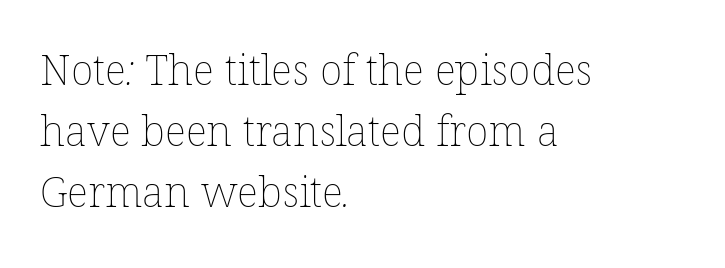
A typesetter would call this proportional, since set widths differ per character. Successive baselines arrive at the customary interval. Here the glyphs are tracked normally, forming tight word shapes. Weight class: somewhere from thin through regular. These lines stack with their left ends in a neat column.
